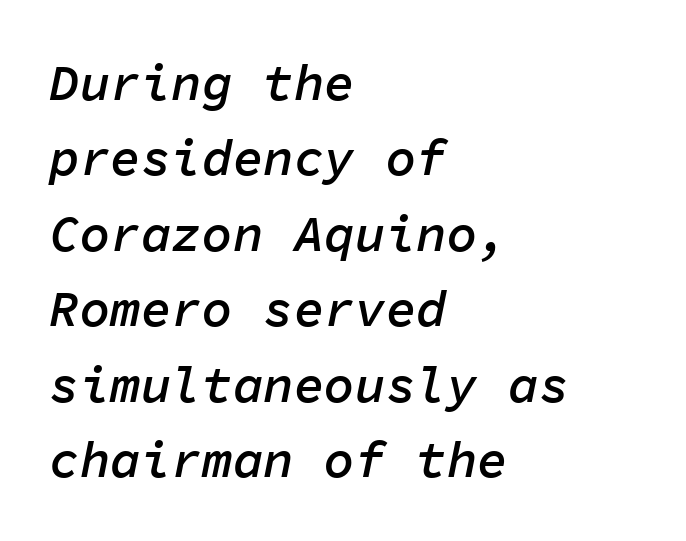
Q: Is the text bold? A: Semi-bold.
Q: Is the text italic (slanted)? A: Yes, it leans right by about 11 degrees.
Q: Is the text underlined? A: No.
Q: How is the paragraph aligned? A: Left-aligned.
Q: Is the spacing between letters normal or unusually wide? A: Normal.
Q: Is the spacing between lines tight, normal or loose? A: Normal.
Q: Width (condensed, normal, or wide)? A: Normal.
Q: Stroke contrast? A: Low.
Q: x-height? A: Medium.
Q: Monospaced? A: Yes.
